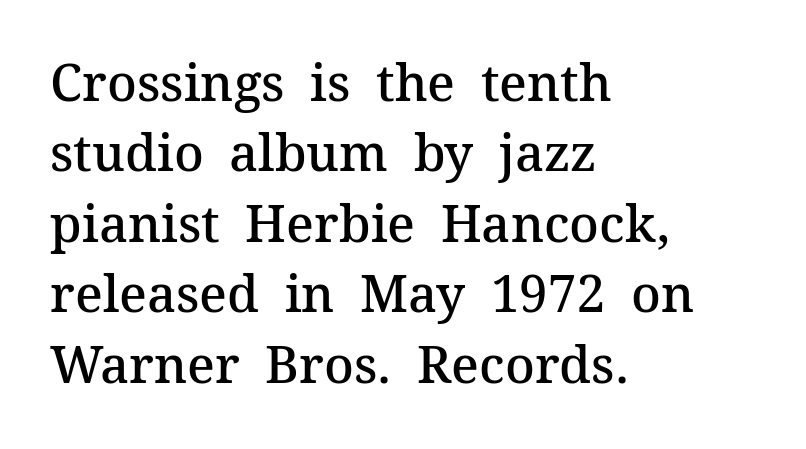
The image shows 51 px semibold serif type, upright; set left-aligned, normal line spacing (1.38x), normal letter spacing, not underlined; medium stroke contrast and a medium x-height.
